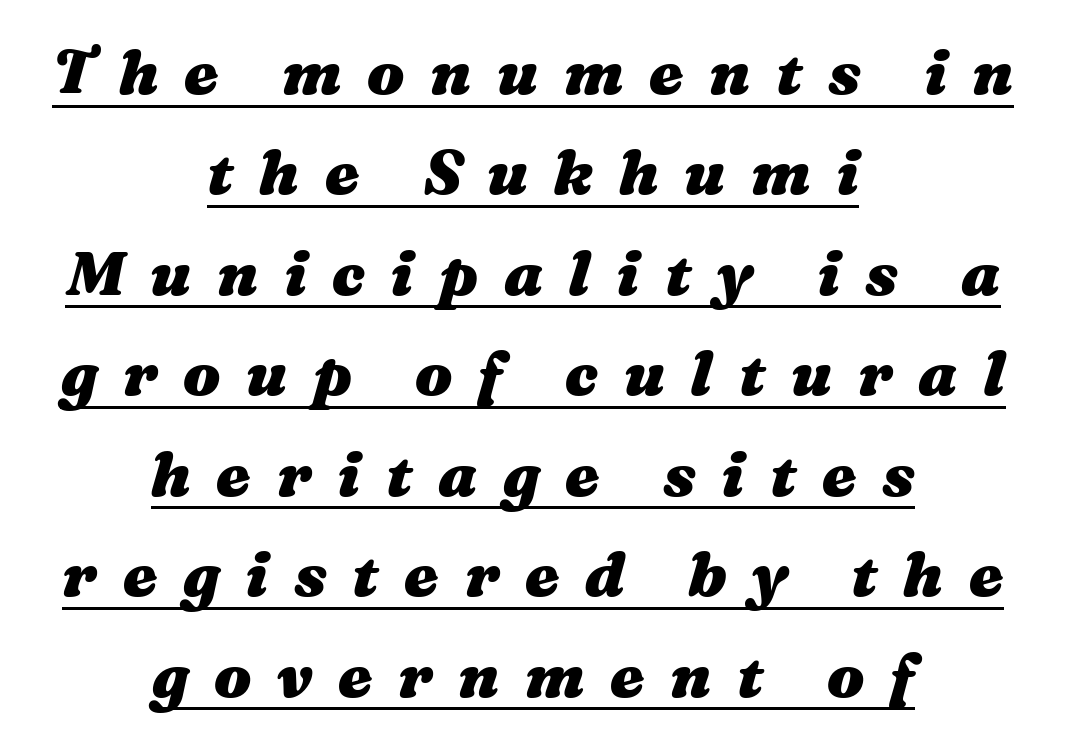
{"italic": "yes", "lean": "right", "slant_degrees": 16, "bold": "yes", "weight": "heavy", "width": "wide", "stroke_contrast": "medium", "x_height": "medium", "monospaced": "no", "underline": "yes", "align": "center", "line_spacing": "normal", "line_spacing_ratio": 1.62, "letter_spacing": "wide", "letter_spacing_em": 0.41, "glyph_px": 62}
